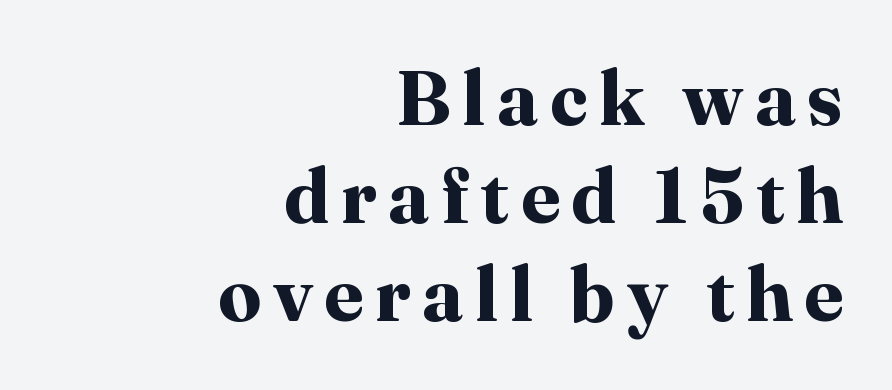
The image shows 77 px bold serif type, upright; set right-aligned, normal line spacing (1.27x), not underlined; high stroke contrast and a medium x-height.
